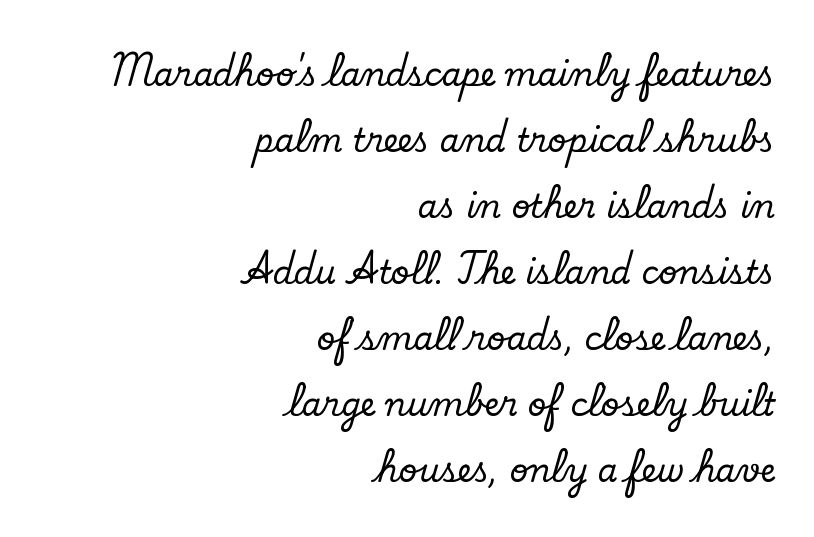
Q: Is the text italic (slanted)? A: Yes.
Q: Is the typeface a serif or a sans-serif typeface? A: Serif.
Q: Is the text underlined? A: No.
Q: How is the paragraph aligned? A: Right-aligned.
Q: Is the spacing between letters normal or unusually wide? A: Normal.
Q: Is the spacing between lines tight, normal or loose? A: Loose.
Q: Width (condensed, normal, or wide)? A: Normal.
Q: Stroke contrast? A: Low.
Q: x-height? A: Small.
Q: Monospaced? A: No.
